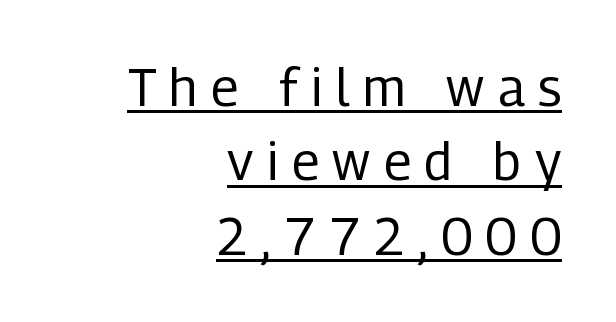
Stroke mass is kept to a normal reading level or below. Baseline-to-baseline distance is the conventional proportion of letter height. No italicization has been applied; the sample stays upright. You could not count columns in this text — the font is proportionally spaced. Words appear elongated and porous because spacing is wide. Where is the straight margin? On the right.
